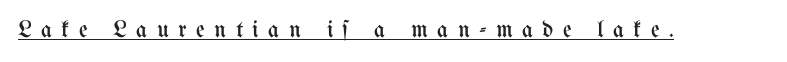
{"italic": "no", "bold": "no", "underline": "yes", "letter_spacing": "wide", "letter_spacing_em": 0.39, "glyph_px": 24}
